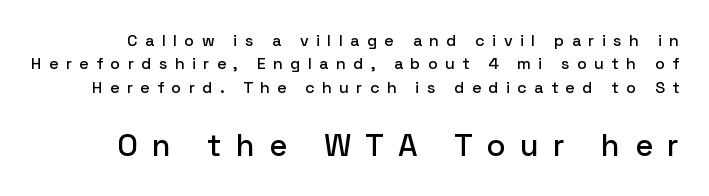
The image shows 31 px sans-serif type, upright; set normal line spacing (1.46x), unusually wide letter spacing (+0.46 em), not underlined; the second (bottom) block is 1.94x larger; low stroke contrast and a medium x-height.
